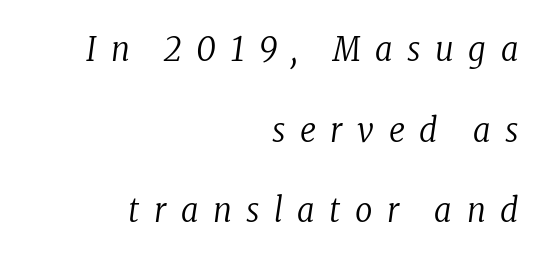
The font family rendered here belongs to the serif group. Between one letter and the next there's a generous, obvious gap. These lines were composed using italics. Layout note: lines flush right. The string is rendered with underlining switched off. What's the leading like? Stretched, with rows far apart.
